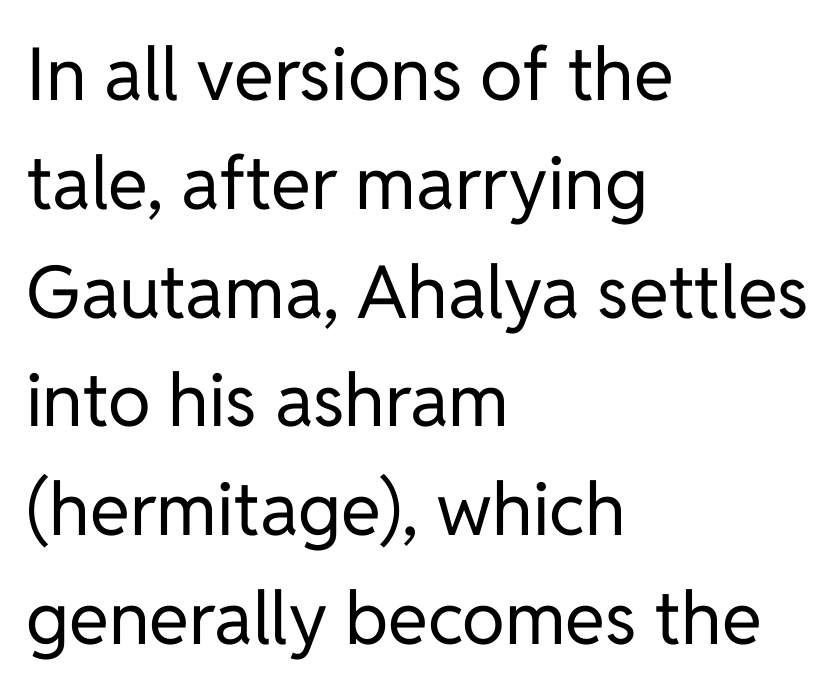
{"serif": "no", "italic": "no", "bold": "no", "weight": "regular", "width": "normal", "stroke_contrast": "low", "x_height": "medium", "monospaced": "no", "underline": "no", "align": "left", "line_spacing": "normal", "line_spacing_ratio": 1.49, "letter_spacing": "normal", "letter_spacing_em": 0.0, "glyph_px": 73}
